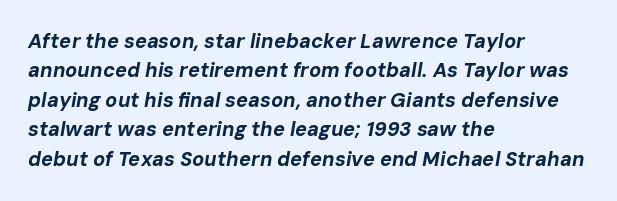
Q: Is the text bold? A: Yes.
Q: Is the text italic (slanted)? A: Yes, it leans right by about 10 degrees.
Q: Is the text underlined? A: No.
Q: How is the paragraph aligned? A: Left-aligned.
Q: Is the spacing between letters normal or unusually wide? A: Normal.
Q: Is the spacing between lines tight, normal or loose? A: Normal.
